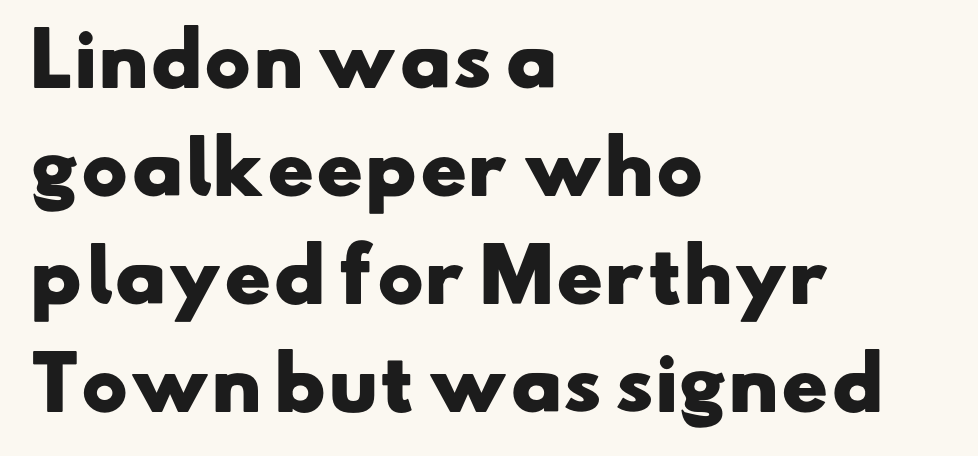
Q: Is the text bold? A: Yes.
Q: Is the typeface a serif or a sans-serif typeface? A: Sans-serif.
Q: Is the text underlined? A: No.
Q: How is the paragraph aligned? A: Left-aligned.
Q: Is the spacing between letters normal or unusually wide? A: Normal.
Q: Is the spacing between lines tight, normal or loose? A: Normal.
Q: Width (condensed, normal, or wide)? A: Wide.
Q: Stroke contrast? A: Low.
Q: x-height? A: Small.
Q: Monospaced? A: No.
